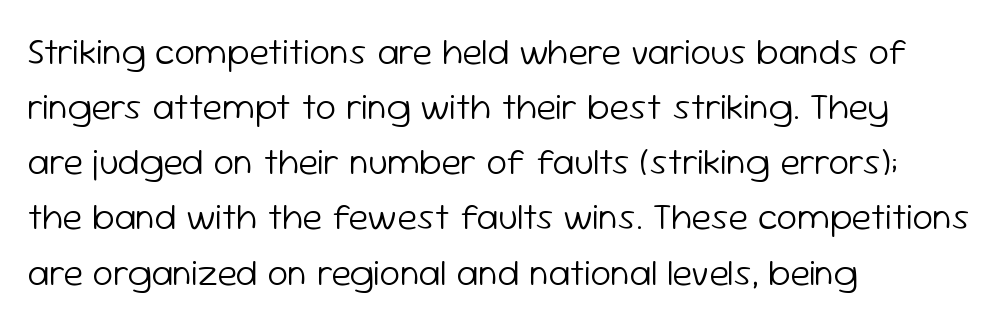
If you drew a ruler down the left edge, every line would touch it. Tracking here is standard; glyphs follow each other at the usual distance. Is there any slant? The stems are plumb. If you measured baseline to baseline, you'd find a middling distance.
